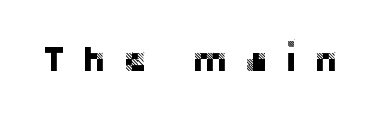
{"serif": "no", "italic": "no", "width": "normal", "stroke_contrast": "low", "x_height": "large", "monospaced": "no", "underline": "no", "letter_spacing": "wide", "letter_spacing_em": 0.49, "glyph_px": 35}
